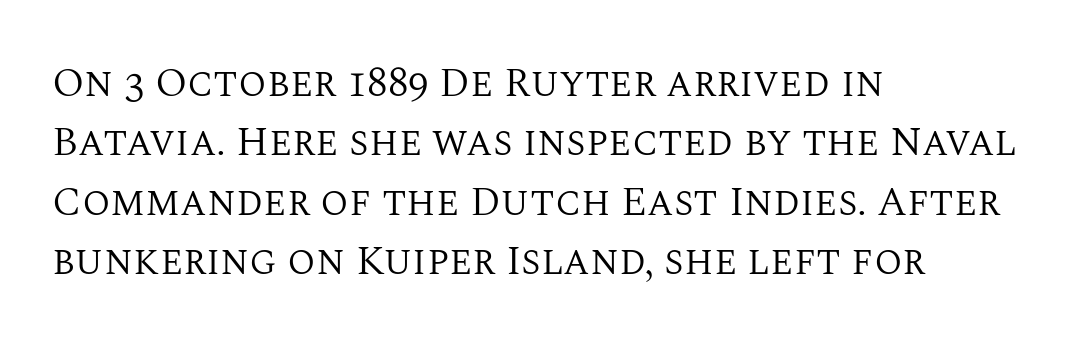
{"serif": "yes", "italic": "no", "bold": "no", "weight": "regular", "width": "normal", "stroke_contrast": "medium", "x_height": "large", "monospaced": "no", "underline": "no", "align": "left", "line_spacing": "normal", "line_spacing_ratio": 1.45, "letter_spacing": "normal", "letter_spacing_em": 0.0, "glyph_px": 41}
